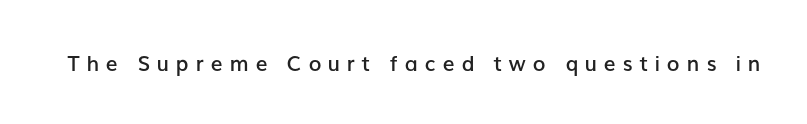
{"italic": "no", "bold": "semi", "underline": "no", "letter_spacing": "wide", "letter_spacing_em": 0.32, "glyph_px": 21}
